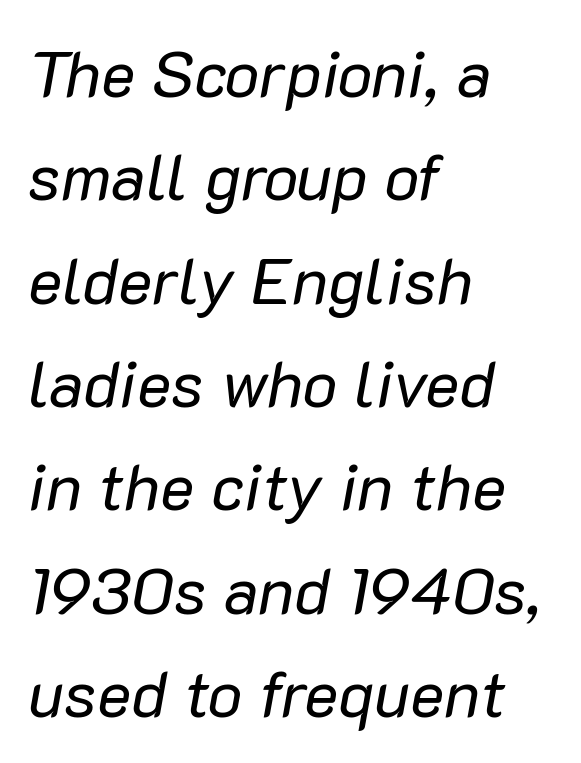
Slant detected: the letters are inclined. Observe the ordinary spacing: letters are neighbours, not strangers. This rendering features lettering with no underline. Leftover space on each line is placed entirely after the last word.
